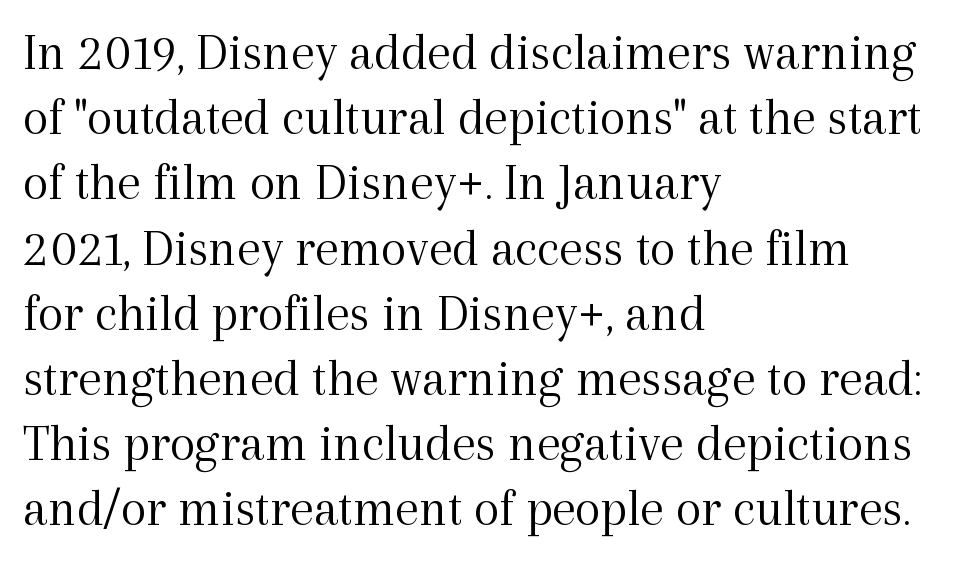
The image shows 53 px light serif type, upright; set left-aligned, line spacing 1.23x, normal letter spacing, not underlined; a medium x-height.
